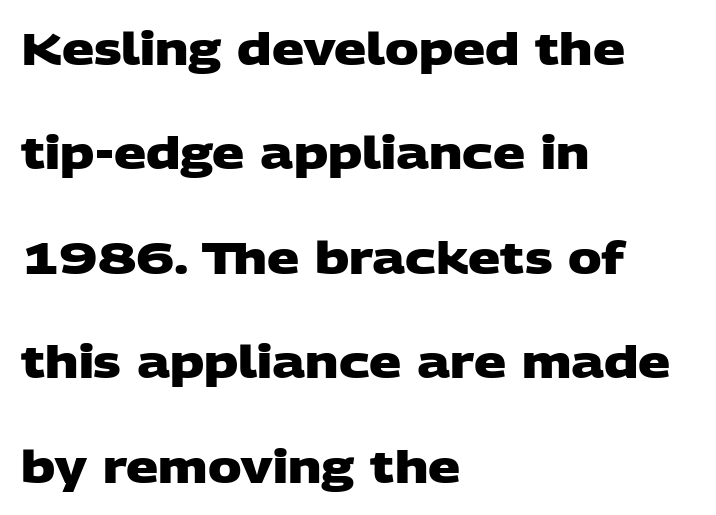
The image shows 45 px heavy, wide sans-serif type; set left-aligned, loose line spacing (2.32x), normal letter spacing, not underlined; low stroke contrast and a large x-height.
